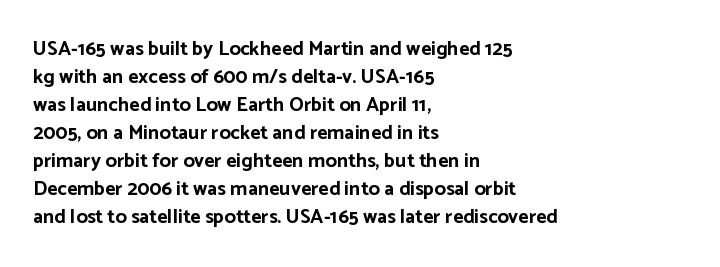
Q: Is the text bold? A: Yes.
Q: Is the text italic (slanted)? A: No, it is upright.
Q: Is the text underlined? A: No.
Q: How is the paragraph aligned? A: Left-aligned.
Q: Is the spacing between letters normal or unusually wide? A: Normal.
Q: Is the spacing between lines tight, normal or loose? A: Normal.
